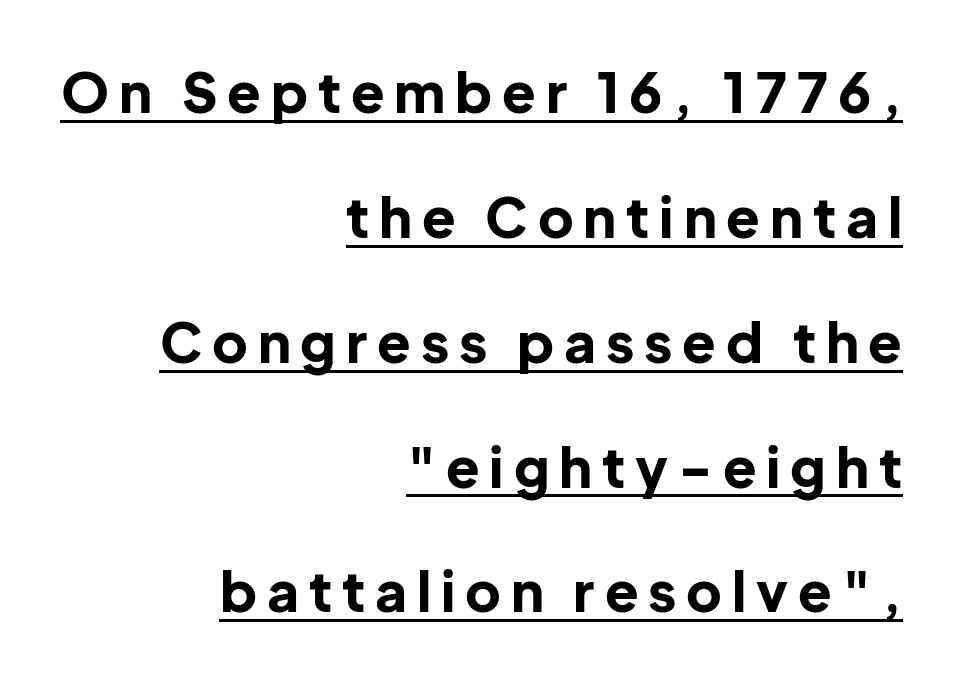
The image shows 55 px bold sans-serif type, upright; set right-aligned, loose line spacing (2.27x), underlined; low stroke contrast and a medium x-height.
